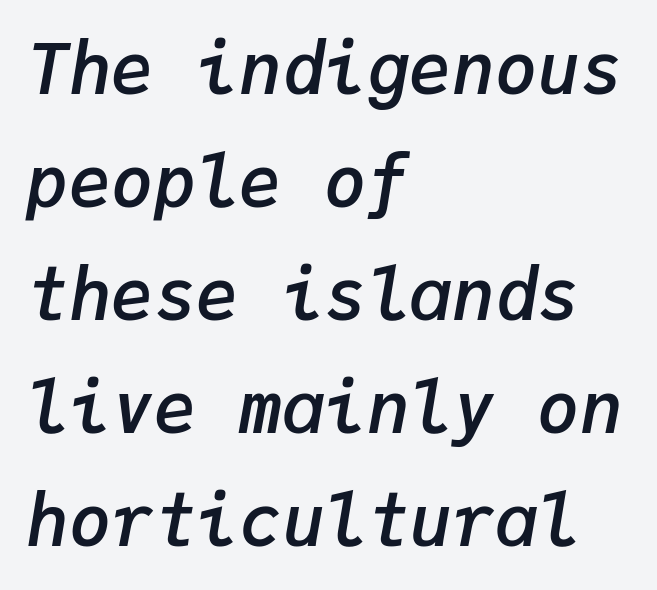
Q: Is the text bold? A: Semi-bold.
Q: Is the text italic (slanted)? A: Yes, it leans right by about 9 degrees.
Q: Is the text underlined? A: No.
Q: How is the paragraph aligned? A: Left-aligned.
Q: Is the spacing between letters normal or unusually wide? A: Normal.
Q: Is the spacing between lines tight, normal or loose? A: Normal.
Q: Width (condensed, normal, or wide)? A: Normal.
Q: Stroke contrast? A: Low.
Q: x-height? A: Medium.
Q: Monospaced? A: Yes.
